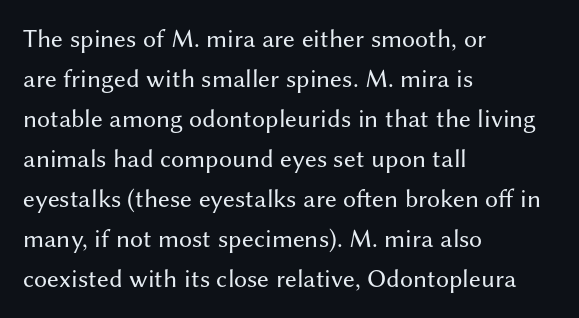
{"italic": "no", "bold": "no", "underline": "no", "align": "left", "line_spacing": "normal", "line_spacing_ratio": 1.54, "letter_spacing": "normal", "letter_spacing_em": 0.0, "glyph_px": 26}
